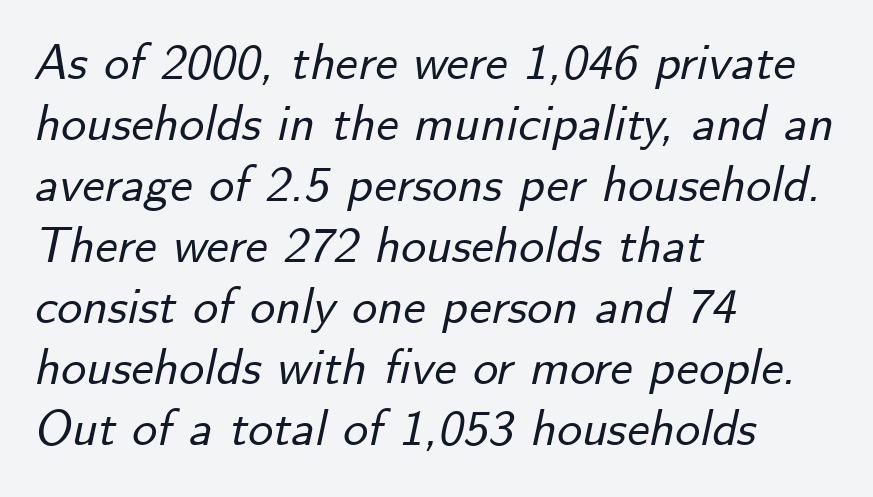
The image shows 50 px text type, italic (leaning right); set left-aligned, line spacing 1.22x, normal letter spacing, not underlined; low stroke contrast and a small x-height.
